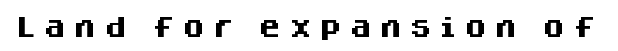
Q: Is the text bold? A: Yes.
Q: Is the text italic (slanted)? A: No, it is upright.
Q: Is the text underlined? A: No.
Q: Is the spacing between letters normal or unusually wide? A: Unusually wide.
